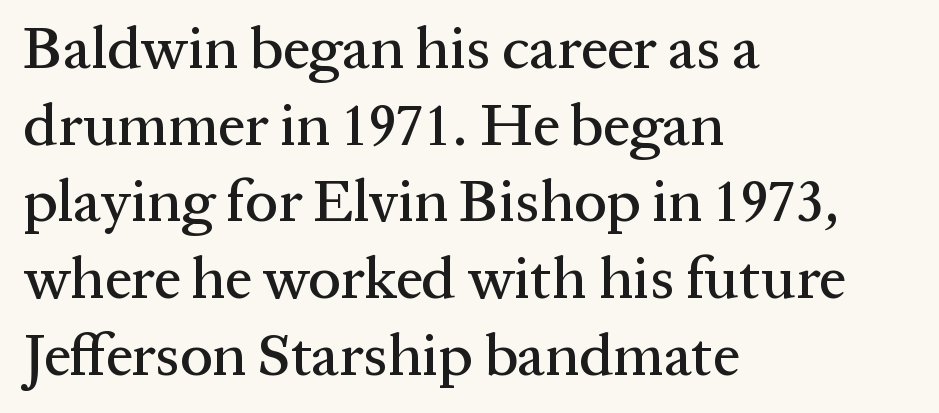
{"serif": "yes", "italic": "no", "width": "normal", "stroke_contrast": "medium", "x_height": "medium", "monospaced": "no", "underline": "no", "align": "left", "line_spacing": "normal", "line_spacing_ratio": 1.3, "letter_spacing": "normal", "letter_spacing_em": 0.0, "glyph_px": 59}
